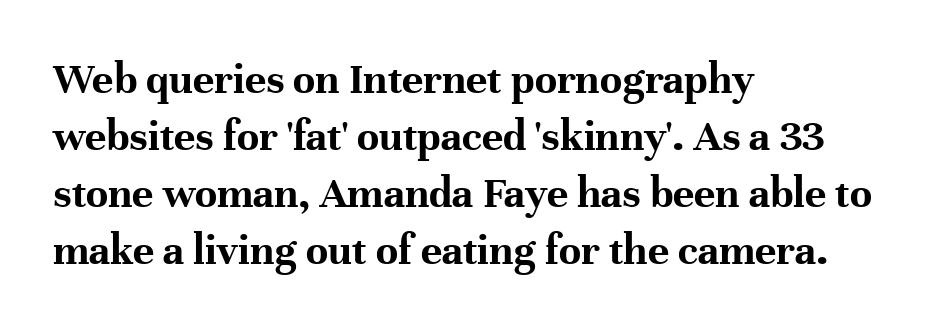
Chunky letters — that's bold for sure. Caption: standard tracking, unaltered. The letters advance in unequal steps, a hallmark of proportional type. Are there feet on the stems? There are — it's a serif.
